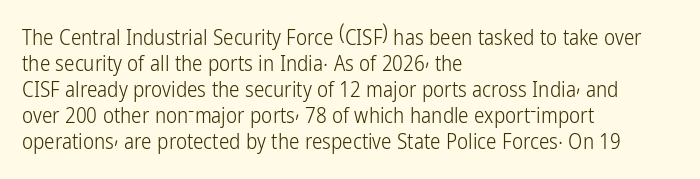
The typography opts for an upright posture over an oblique one. Unmarked baselines from the first word to the last. Students, note that the glyphs here touch the page at normal intervals. Which margin do the lines hug? The left one — the right edge is uneven. The typesetting does not lean heavy: it is not bold.
